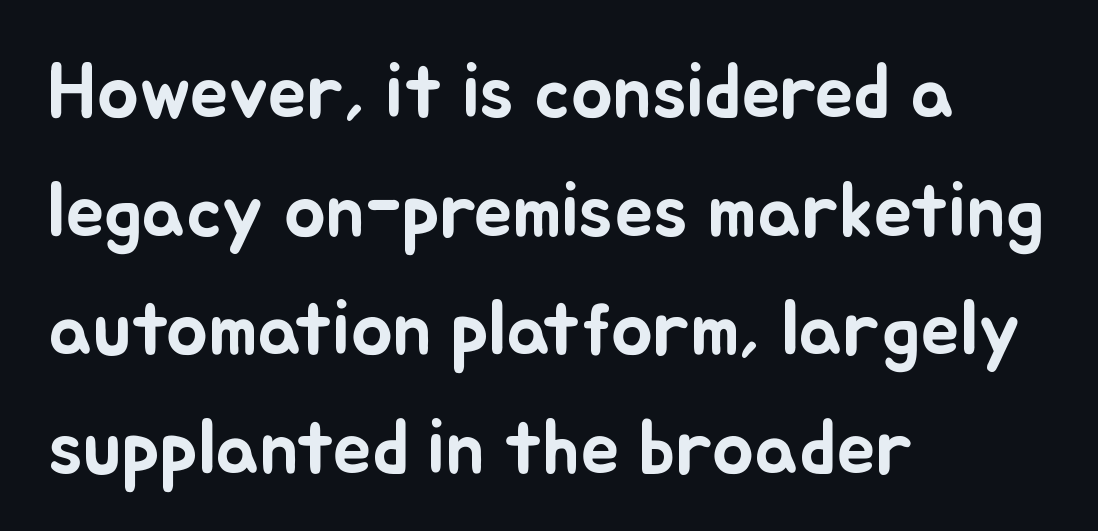
The image shows 78 px text type, upright; set left-aligned, normal line spacing (1.52x), normal letter spacing, not underlined; low stroke contrast and a small x-height.
